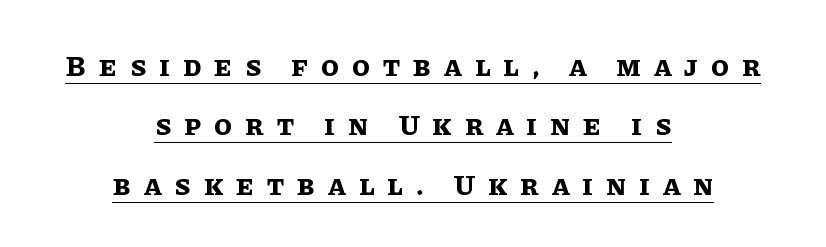
{"italic": "no", "bold": "yes", "weight": "bold", "width": "normal", "stroke_contrast": "low", "x_height": "large", "monospaced": "no", "underline": "yes", "align": "center", "line_spacing": "loose", "line_spacing_ratio": 2.05, "letter_spacing": "wide", "letter_spacing_em": 0.45, "glyph_px": 29}
